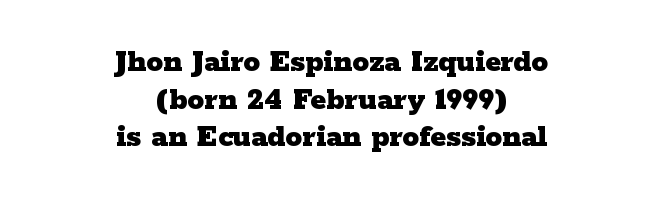
The image shows 33 px heavy, wide serif type, upright; set centered, tight line spacing (1.14x), normal letter spacing, not underlined; low stroke contrast and a medium x-height.
